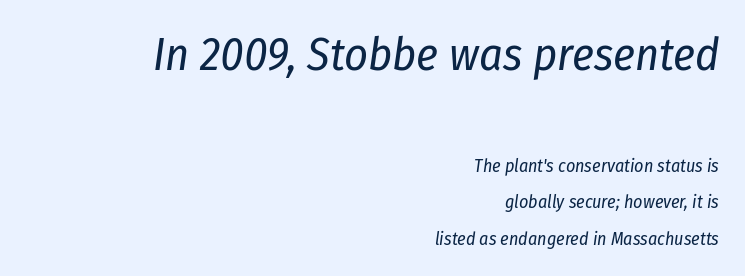
Q: Is the text bold? A: No.
Q: Is the text italic (slanted)? A: Yes, it leans right by about 8 degrees.
Q: Is the text underlined? A: No.
Q: How is the paragraph aligned? A: Right-aligned.
Q: Is the spacing between letters normal or unusually wide? A: Normal.
Q: Is the spacing between lines tight, normal or loose? A: Loose.
Q: Which block of text is set in a larger size, the first (top) or the second (bottom)? A: The first (top) one.
Q: Width (condensed, normal, or wide)? A: Condensed.
Q: Stroke contrast? A: Low.
Q: x-height? A: Medium.
Q: Monospaced? A: No.
